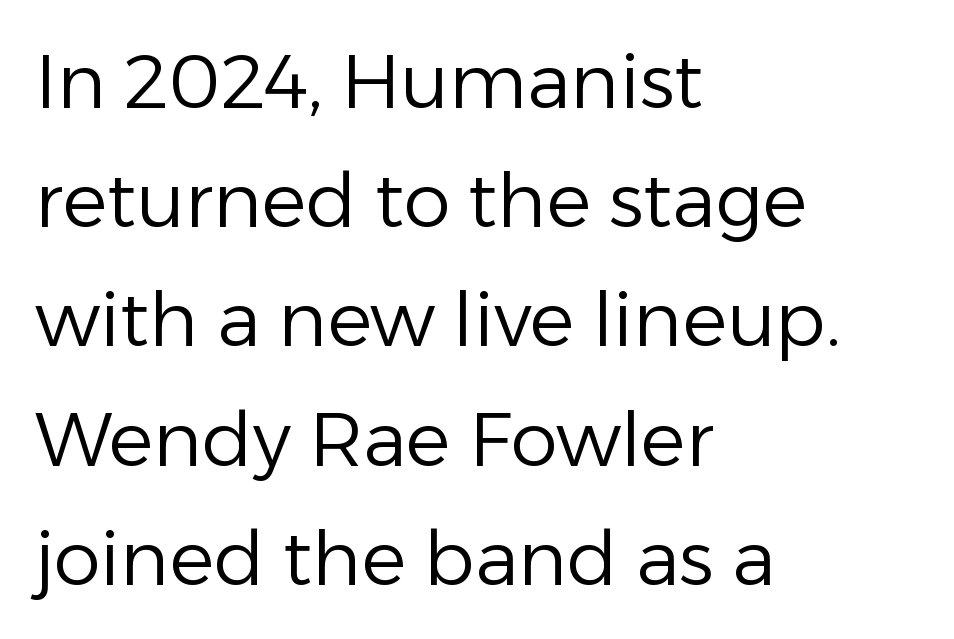
The image shows 75 px regular-weight sans-serif type, upright; set left-aligned, normal line spacing (1.59x), normal letter spacing, not underlined; low stroke contrast and a medium x-height.
